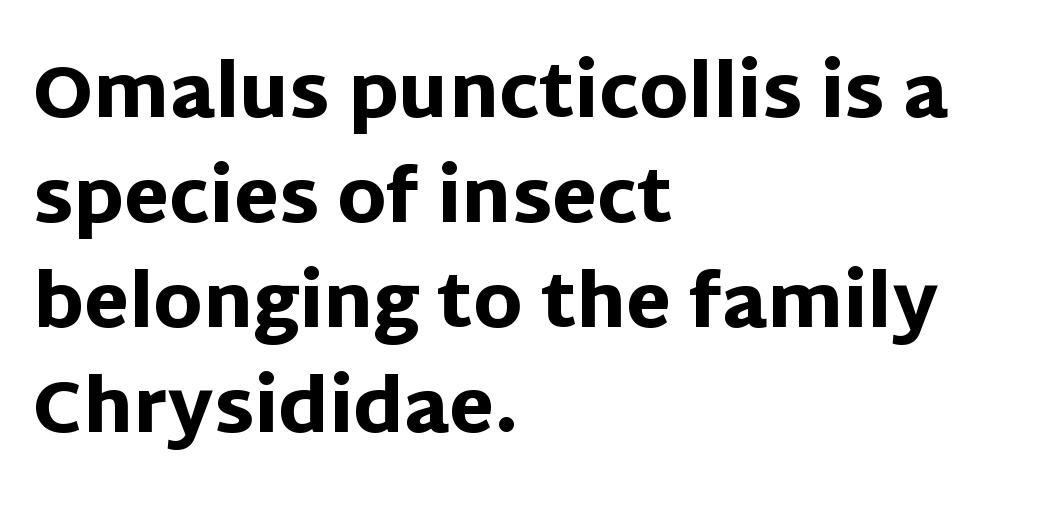
The compositor pushed each line to the left boundary. Quick note: underline off. The letters advance in unequal steps, a hallmark of proportional type. Compared with typical body copy, the letter spacing here is the same. Posture: straight, roman, zero tilt. Compared with an ordinary text face, these strokes are far heavier — a full bold.
